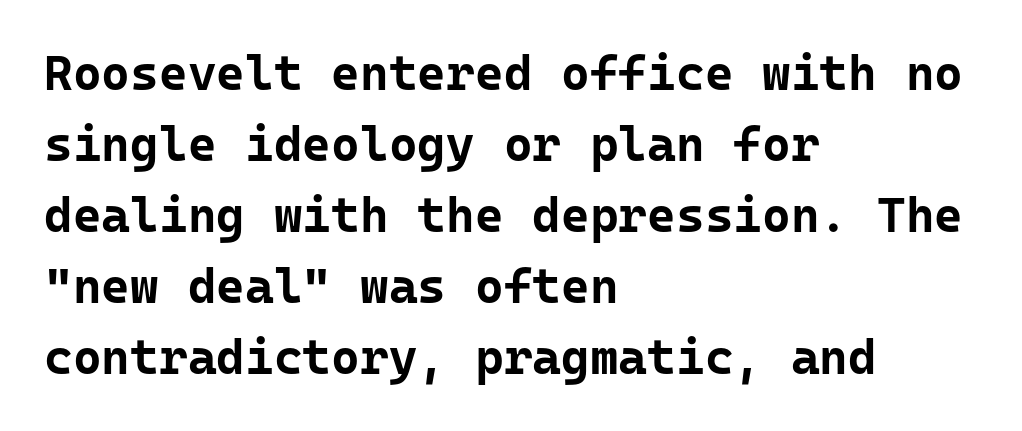
The image shows 49 px bold sans-serif type, upright, monospaced; set left-aligned, normal line spacing (1.45x), normal letter spacing, not underlined; low stroke contrast and a medium x-height.
